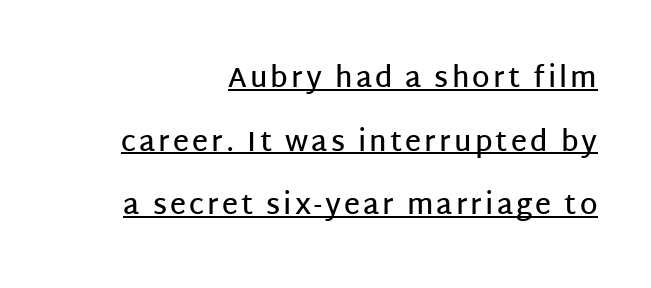
The image shows 28 px semibold sans-serif type, upright; set right-aligned, loose line spacing (2.27x), underlined; low stroke contrast and a large x-height.
